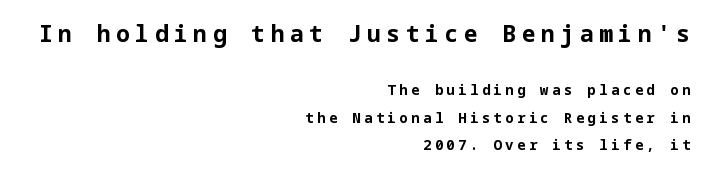
{"italic": "no", "bold": "yes", "underline": "no", "align": "right", "line_spacing": "loose", "line_spacing_ratio": 1.95, "letter_spacing": "wide", "letter_spacing_em": 0.24, "larger_block": "first", "size_ratio": 1.64, "glyph_px": 23}
